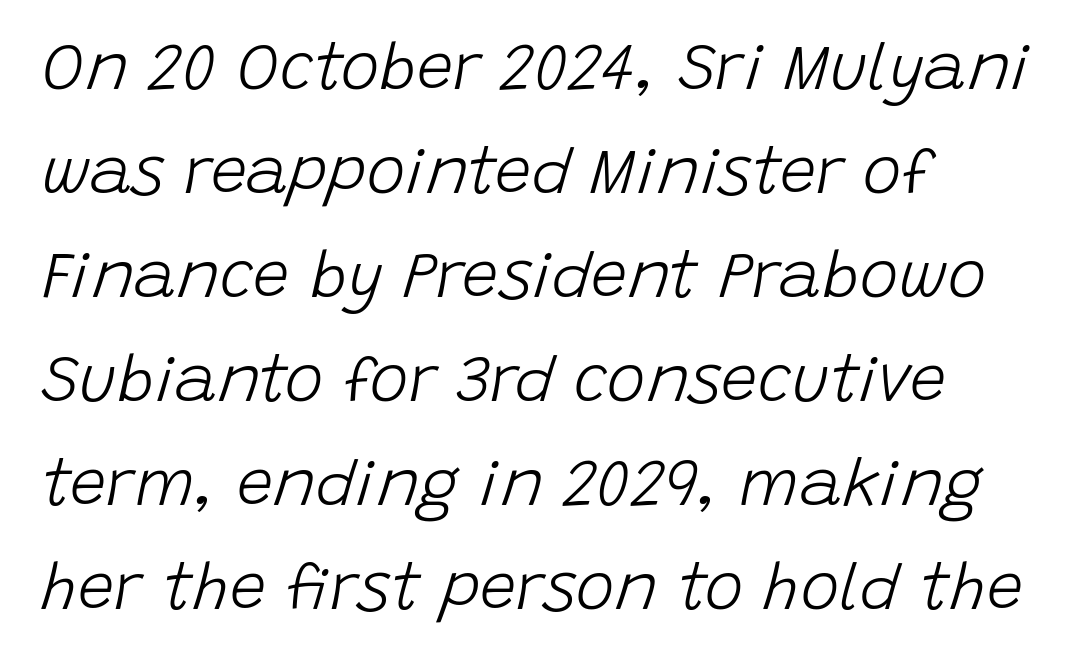
Each new line begins a customary step beneath the previous one. Nothing heavy about these letters — not bold at all. Every row of glyphs begins at an identical x-position on the left. The letterforms sit shoulder to shoulder at normal distance. Decoration check: the copy has no underline.
